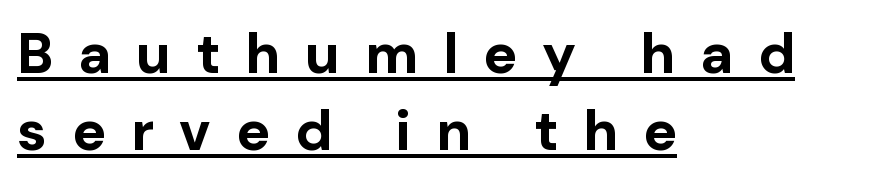
The image shows 56 px bold sans-serif type, upright; set left-aligned, normal line spacing (1.38x), unusually wide letter spacing (+0.45 em), underlined; low stroke contrast and a medium x-height.
